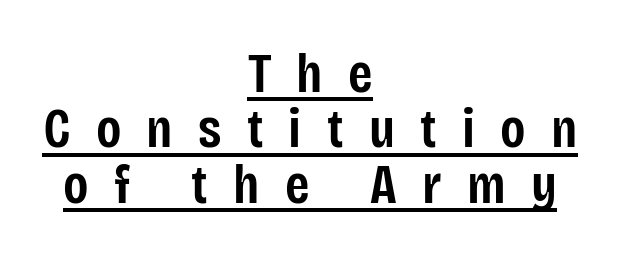
The image shows 56 px semibold, condensed sans-serif type, upright; set centered, tight line spacing (0.99x), unusually wide letter spacing (+0.45 em), underlined; low stroke contrast and a large x-height.
